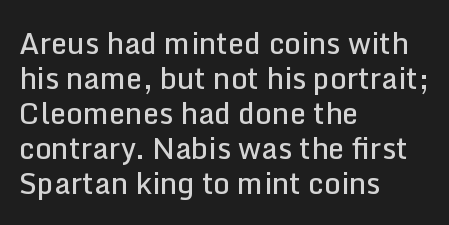
The image shows 29 px semibold sans-serif type, upright; set left-aligned, line spacing 1.21x, normal letter spacing, not underlined; low stroke contrast and a medium x-height.
